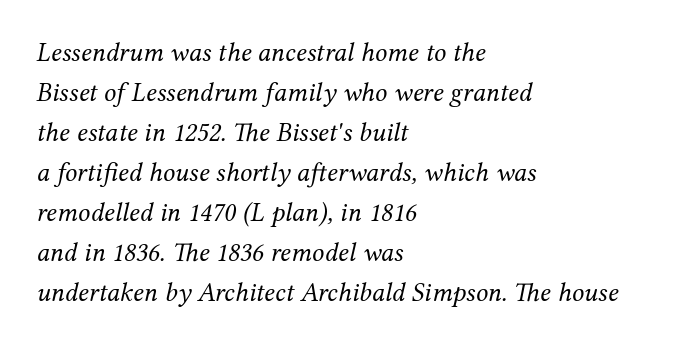
Q: Is the text bold? A: No.
Q: Is the text italic (slanted)? A: Yes, it leans right by about 12 degrees.
Q: Is the text underlined? A: No.
Q: How is the paragraph aligned? A: Left-aligned.
Q: Is the spacing between letters normal or unusually wide? A: Normal.
Q: Is the spacing between lines tight, normal or loose? A: Normal.
